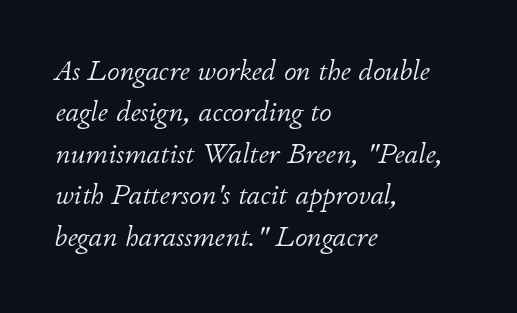
Ink coverage per letter is moderate at most. A typesetter would call this proportional, since set widths differ per character. Quick note: italic. The tracking reads as untouched default to a designer's eye. Horizontally, the lines are justified to the leading edge only.
